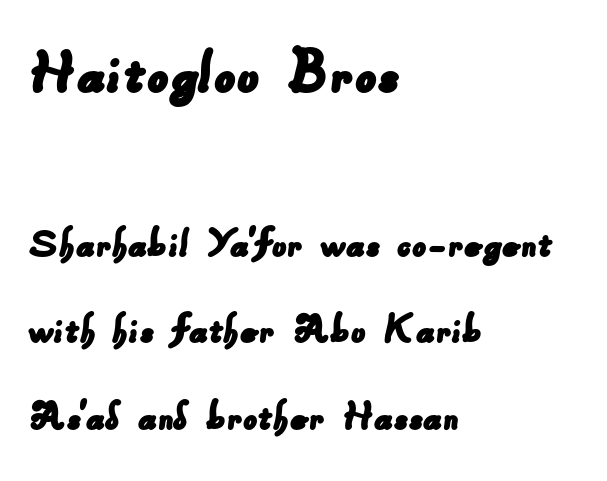
{"serif": "no", "width": "normal", "stroke_contrast": "low", "x_height": "small", "monospaced": "no", "underline": "no", "align": "left", "line_spacing": "loose", "line_spacing_ratio": 1.92, "letter_spacing": "normal", "letter_spacing_em": 0.0, "larger_block": "first", "size_ratio": 1.51, "glyph_px": 68}
